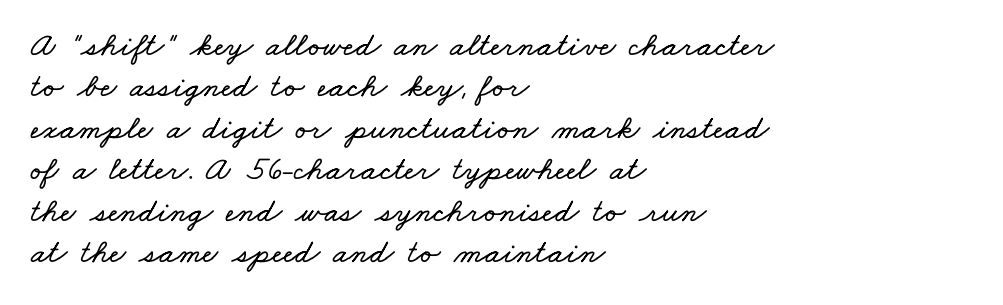
The image shows 34 px wide type; set left-aligned, line spacing 1.22x, normal letter spacing, not underlined; low stroke contrast and a small x-height.
